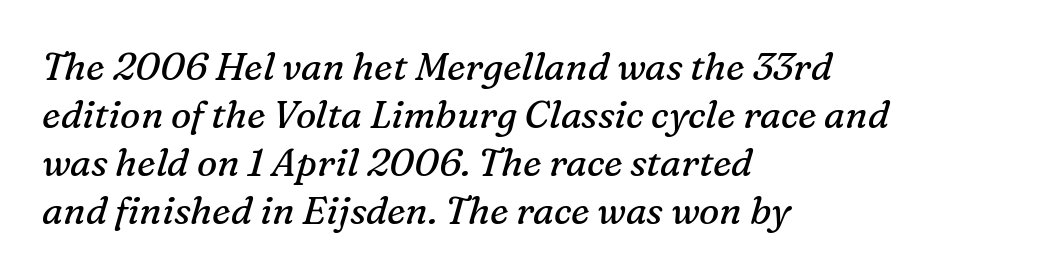
The image shows 38 px regular-weight serif type, italic (leaning right); set left-aligned, normal line spacing (1.26x), normal letter spacing, not underlined; medium stroke contrast and a medium x-height.
